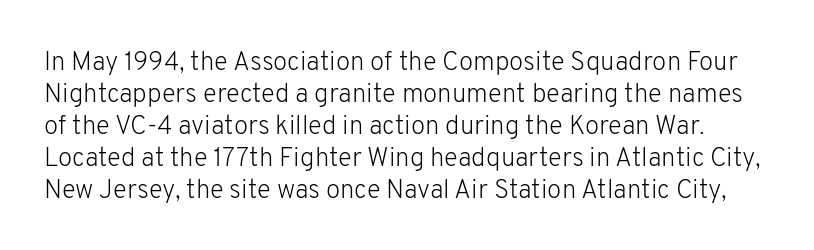
Think standard paragraph weight, or any step lighter than that. Only glyphs here, with clear space below each row. Is there any slant? The stems are plumb. Characters follow at the spacing the type designer built in.
